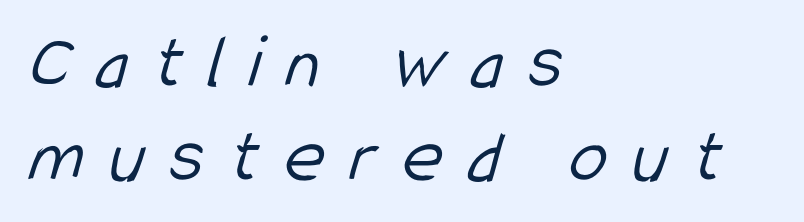
{"serif": "no", "bold": "no", "weight": "light", "width": "condensed", "stroke_contrast": "low", "x_height": "medium", "monospaced": "no", "underline": "no", "align": "left", "line_spacing_ratio": 1.22, "letter_spacing": "wide", "letter_spacing_em": 0.33, "glyph_px": 77}
